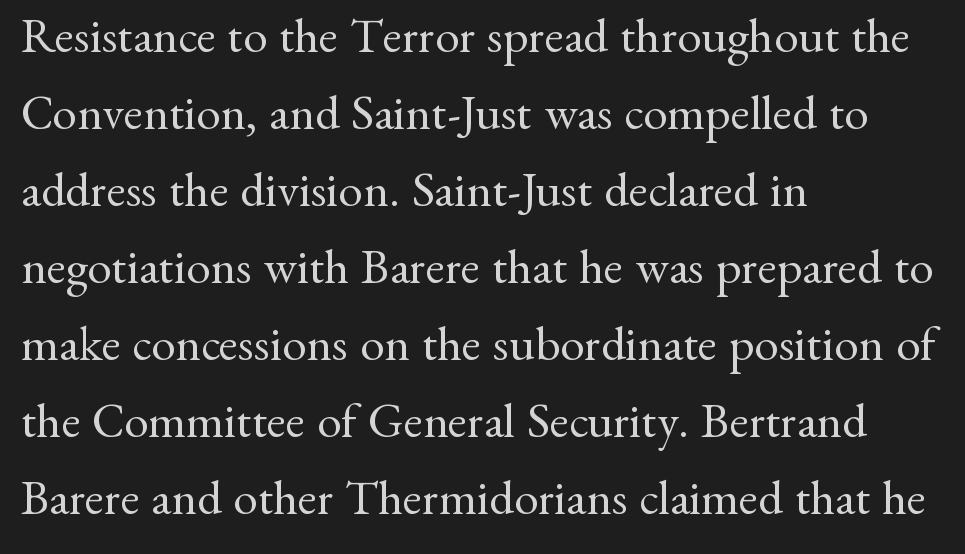
{"serif": "yes", "italic": "no", "bold": "no", "weight": "regular", "width": "normal", "stroke_contrast": "medium", "x_height": "small", "monospaced": "no", "underline": "no", "align": "left", "line_spacing": "normal", "line_spacing_ratio": 1.57, "letter_spacing": "normal", "letter_spacing_em": 0.0, "glyph_px": 49}
